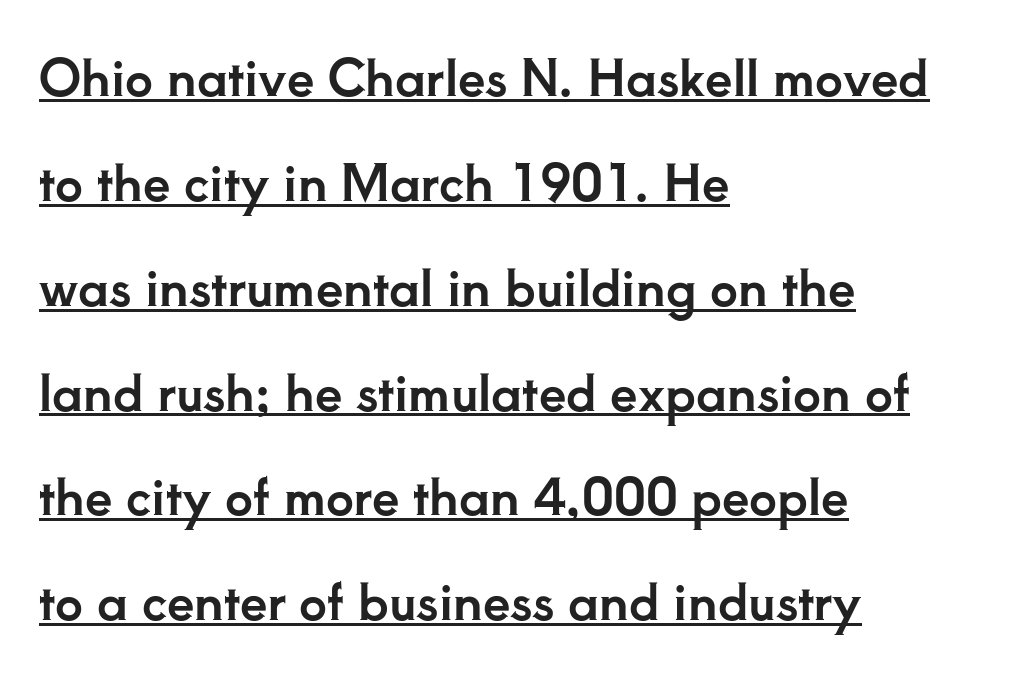
Q: Is the text italic (slanted)? A: No, it is upright.
Q: Is the typeface a serif or a sans-serif typeface? A: Serif.
Q: Is the text underlined? A: Yes.
Q: How is the paragraph aligned? A: Left-aligned.
Q: Is the spacing between letters normal or unusually wide? A: Normal.
Q: Is the spacing between lines tight, normal or loose? A: Loose.
Q: Width (condensed, normal, or wide)? A: Normal.
Q: Stroke contrast? A: Low.
Q: x-height? A: Small.
Q: Monospaced? A: No.
